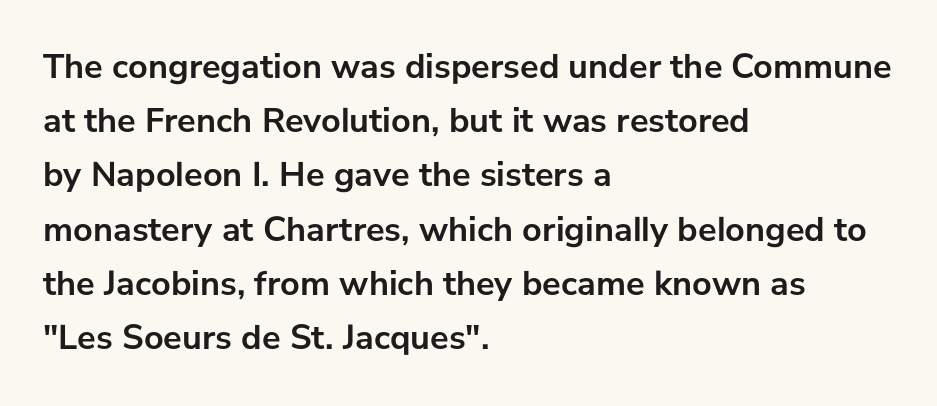
The image shows 35 px semibold sans-serif type, upright; set left-aligned, normal line spacing (1.55x), normal letter spacing, not underlined; low stroke contrast and a medium x-height.
